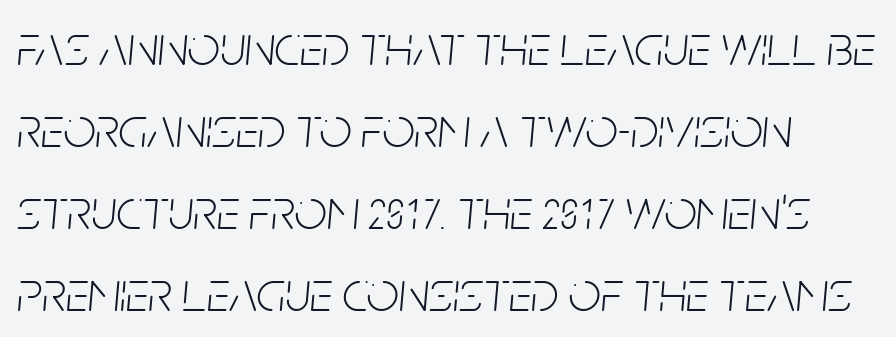
Q: Is the text bold? A: No.
Q: Is the text italic (slanted)? A: Yes, it leans right by about 5 degrees.
Q: Is the text underlined? A: No.
Q: How is the paragraph aligned? A: Left-aligned.
Q: Is the spacing between letters normal or unusually wide? A: Normal.
Q: Is the spacing between lines tight, normal or loose? A: Normal.
Q: Width (condensed, normal, or wide)? A: Condensed.
Q: Stroke contrast? A: Low.
Q: x-height? A: Large.
Q: Monospaced? A: No.
